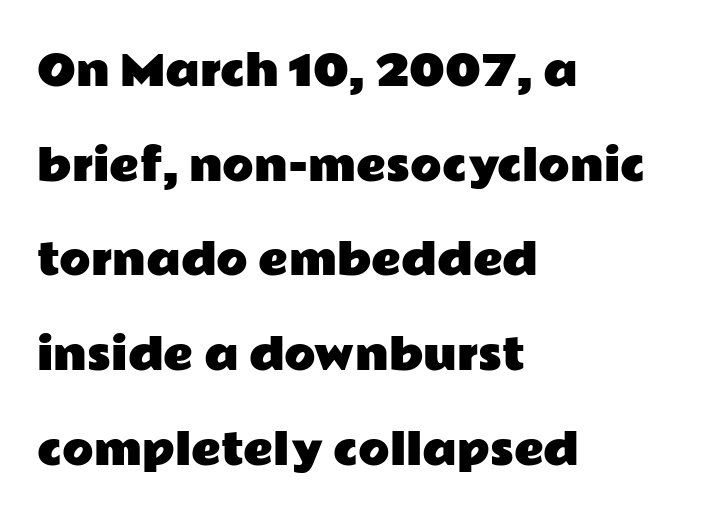
The image shows 41 px wide sans-serif type, upright; set left-aligned, loose line spacing (2.31x), normal letter spacing, not underlined; low stroke contrast and a medium x-height.
